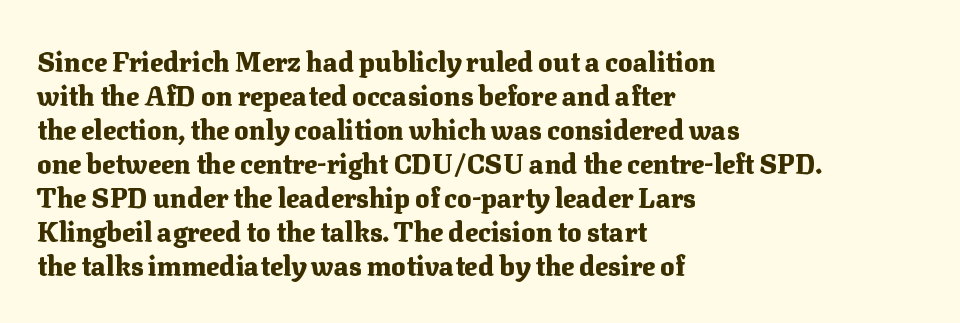
Does the weight exceed regular? Yes, all the way to bold. Short note: letters normally spaced. The space beneath each line is pristine and unruled. The typesetter chose a ragged-right arrangement here. Posture: vertical. The passage shown stacks its lines at a standard gap.
